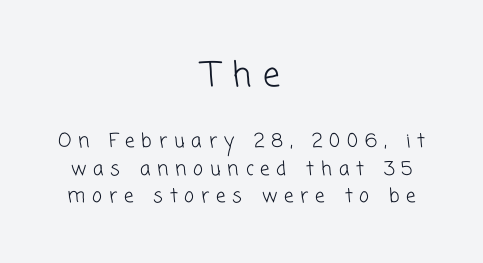
Q: Is the text bold? A: No.
Q: Is the typeface a serif or a sans-serif typeface? A: Sans-serif.
Q: Is the text underlined? A: No.
Q: How is the paragraph aligned? A: Centered.
Q: Is the spacing between letters normal or unusually wide? A: Unusually wide.
Q: Is the spacing between lines tight, normal or loose? A: Normal.
Q: Which block of text is set in a larger size, the first (top) or the second (bottom)? A: The first (top) one.
Q: Width (condensed, normal, or wide)? A: Normal.
Q: Stroke contrast? A: Low.
Q: x-height? A: Medium.
Q: Monospaced? A: No.
